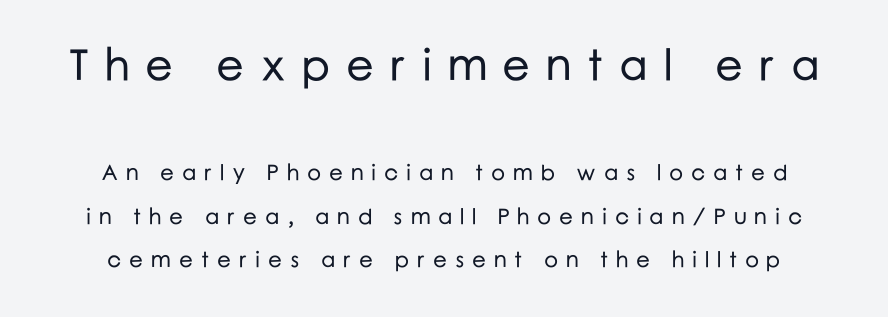
The image shows 44 px sans-serif type, upright; set centered, loose line spacing (1.96x), unusually wide letter spacing (+0.35 em), not underlined; the first (top) block is 2.0x larger; low stroke contrast and a medium x-height.
